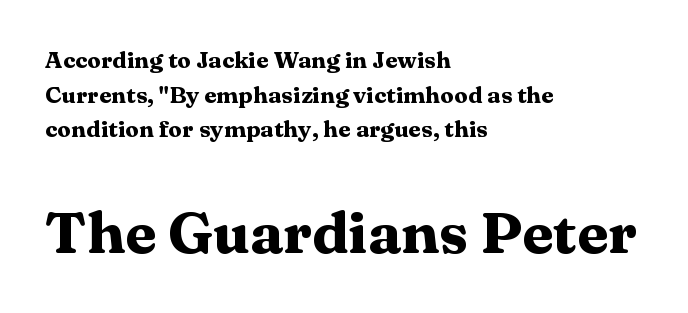
Does the leading feel generous? No, just average. Underlining? Definitely not there. Regarding serifs, this sample has them. Notice how the stems are strictly vertical — no italics here. This rendering uses left alignment, leaving the right contour irregular.
